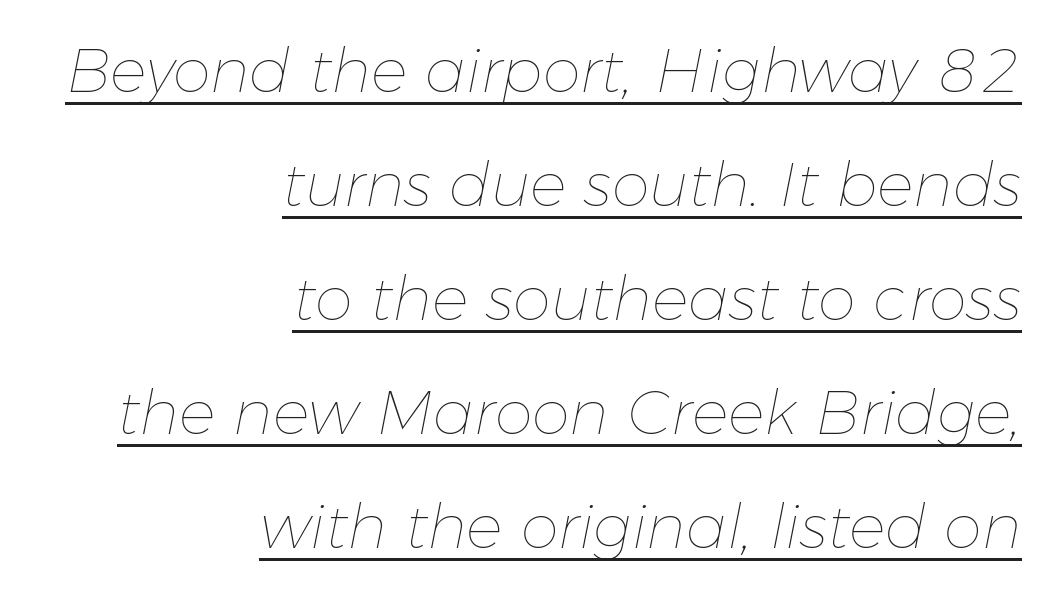
Q: Is the text bold? A: No.
Q: Is the text italic (slanted)? A: Yes, it leans right by about 11 degrees.
Q: Is the text underlined? A: Yes.
Q: How is the paragraph aligned? A: Right-aligned.
Q: Is the spacing between letters normal or unusually wide? A: Normal.
Q: Width (condensed, normal, or wide)? A: Normal.
Q: Stroke contrast? A: Low.
Q: x-height? A: Medium.
Q: Monospaced? A: No.
